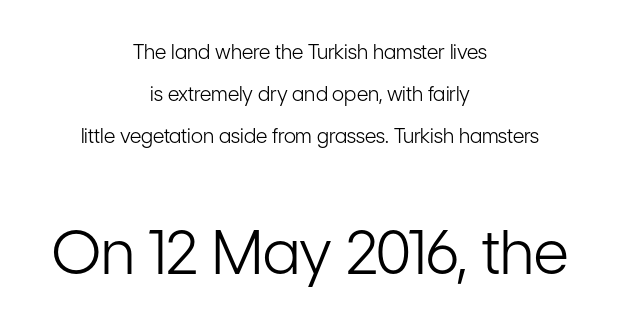
The image shows 61 px light, condensed sans-serif type, upright; set centered, loose line spacing (2.11x), normal letter spacing, not underlined; the second (bottom) block is 3.05x larger; low stroke contrast and a medium x-height.
